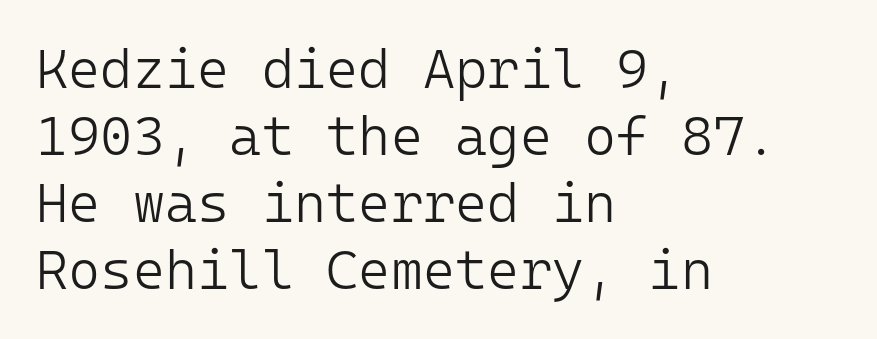
Here the designer chose a console-style face with uniform glyph widths. The lettering stays uniformly vertical, giving the passage a roman look. These lines are composed in type without serifs. Words float on clear page, feet unadorned. Visually the block forms a straight wall on the left and a jagged coastline on the right. Heaviness? Minimal to ordinary, like unemphasized prose.
